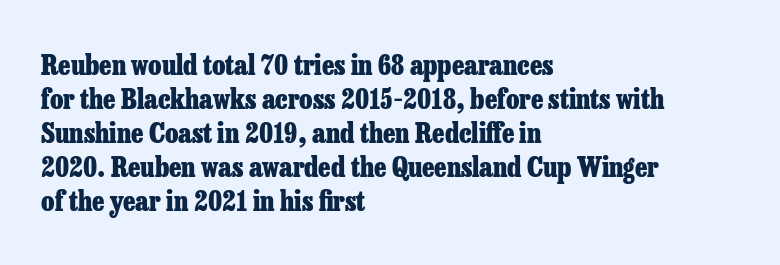
Q: Is the text bold? A: Yes.
Q: Is the text italic (slanted)? A: No, it is upright.
Q: Is the text underlined? A: No.
Q: How is the paragraph aligned? A: Left-aligned.
Q: Is the spacing between letters normal or unusually wide? A: Normal.
Q: Is the spacing between lines tight, normal or loose? A: Normal.
